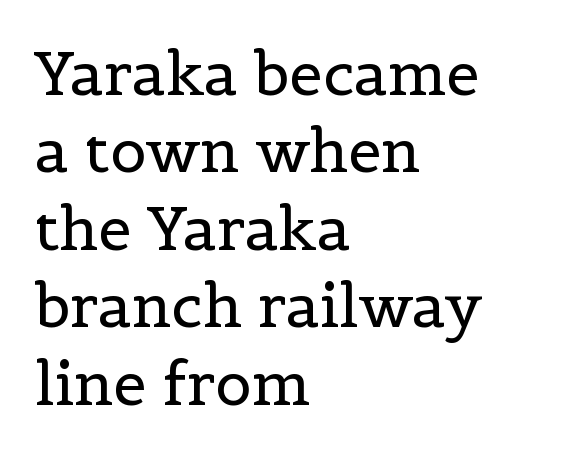
The image shows 60 px regular-weight serif type, upright; set left-aligned, normal line spacing (1.29x), normal letter spacing, not underlined; a medium x-height.
